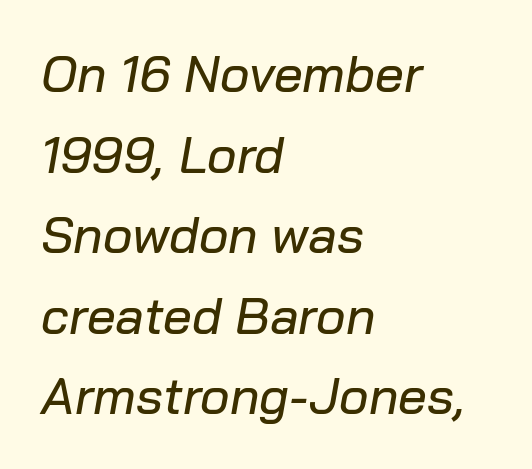
The image shows 51 px text type, italic (leaning right); set left-aligned, normal line spacing (1.58x), normal letter spacing, not underlined; low stroke contrast and a medium x-height.
